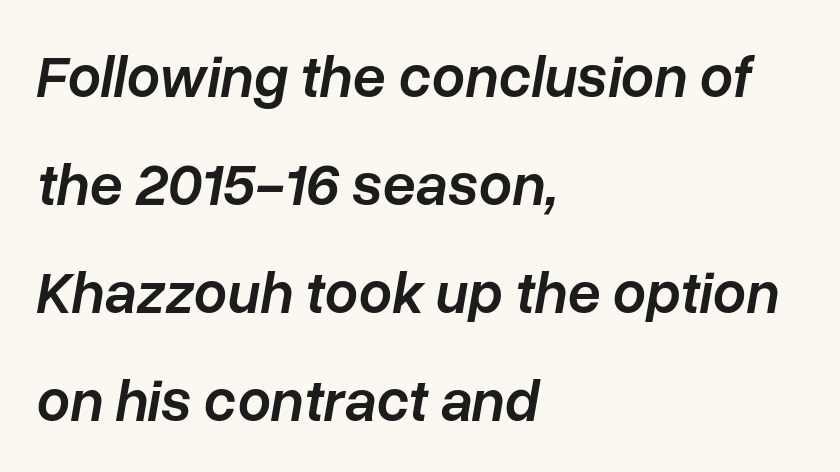
{"italic": "yes", "lean": "right", "slant_degrees": 10, "bold": "semi", "weight": "semibold", "width": "normal", "stroke_contrast": "low", "x_height": "medium", "monospaced": "no", "underline": "no", "align": "left", "line_spacing_ratio": 1.83, "letter_spacing": "normal", "letter_spacing_em": 0.0, "glyph_px": 59}
